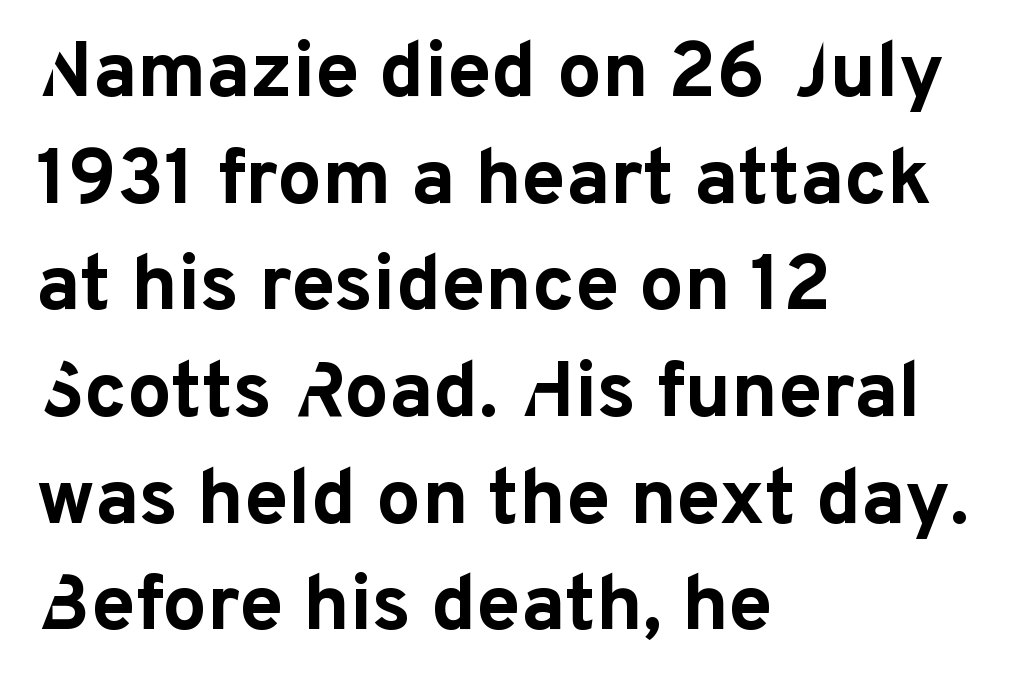
{"serif": "no", "italic": "no", "bold": "yes", "weight": "bold", "width": "normal", "stroke_contrast": "low", "x_height": "medium", "monospaced": "no", "underline": "no", "align": "left", "line_spacing": "normal", "line_spacing_ratio": 1.35, "letter_spacing": "normal", "letter_spacing_em": 0.0, "glyph_px": 79}
